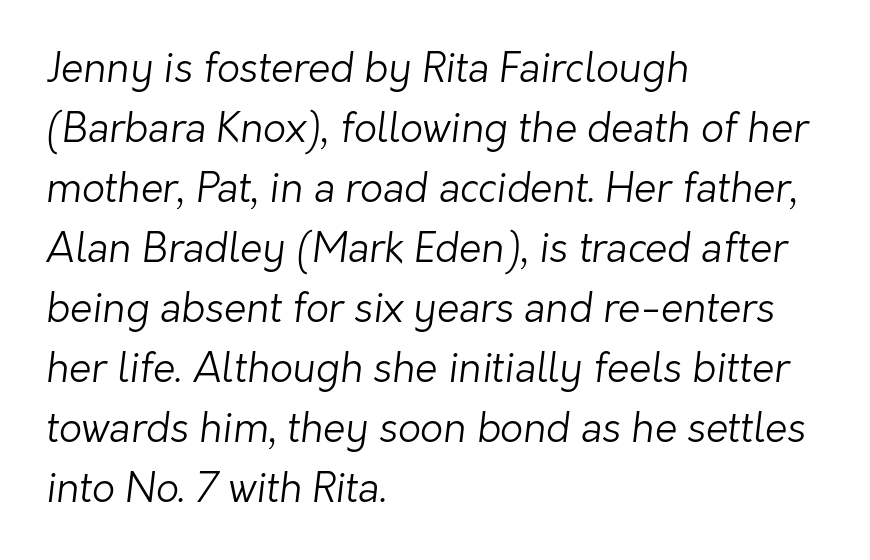
Note the varied advance widths — an 'i' is clearly narrower than an 'm'. Descender tails drop into unmarked territory. Interline gaps are of average width in this sample. Is this a heavy cut? Hardly; it is regular or lighter. Unlike a traditional serif, this face leaves its strokes unadorned.
